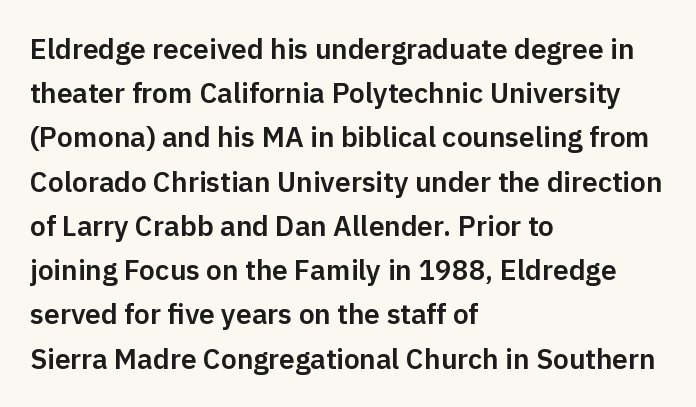
You could call the tracking neutral — neither tight nor loose. Typographically, this falls in the sans-serif category. Short and long lines alike share a common starting point at left. A typesetter would call this leading conventional body-copy spacing.
